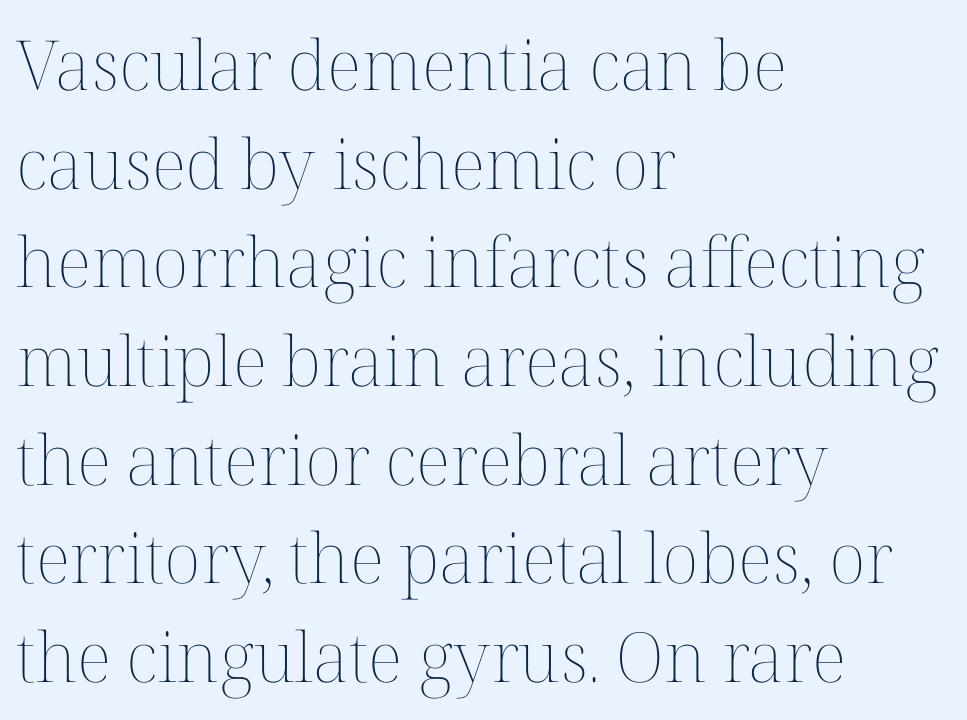
{"italic": "no", "bold": "no", "weight": "thin", "width": "normal", "stroke_contrast": "medium", "x_height": "medium", "monospaced": "no", "underline": "no", "align": "left", "line_spacing": "normal", "line_spacing_ratio": 1.43, "letter_spacing": "normal", "letter_spacing_em": 0.0, "glyph_px": 69}
